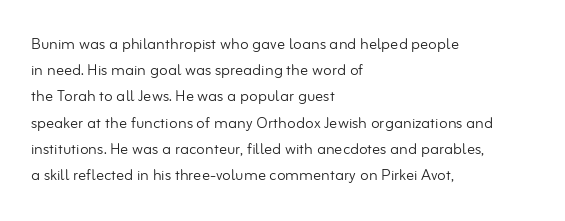
Q: Is the text bold? A: No.
Q: Is the text italic (slanted)? A: No, it is upright.
Q: Is the text underlined? A: No.
Q: How is the paragraph aligned? A: Left-aligned.
Q: Is the spacing between letters normal or unusually wide? A: Normal.
Q: Is the spacing between lines tight, normal or loose? A: Normal.
